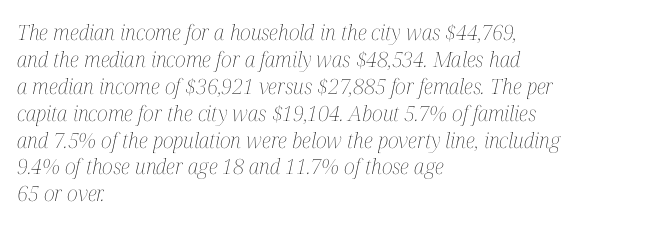
The image shows 21 px text type, italic (leaning right); set left-aligned, normal line spacing (1.28x), normal letter spacing, not underlined.
